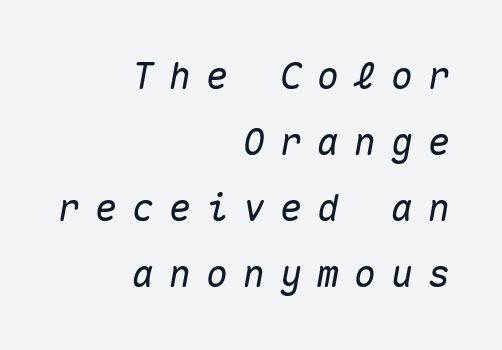
Just letters on the line, the space beneath them empty. There is plenty of visible air inserted between adjacent glyphs. The text block is weighted toward the right margin, trailing off unevenly leftward. Every character sits at an angle, as italics do.
